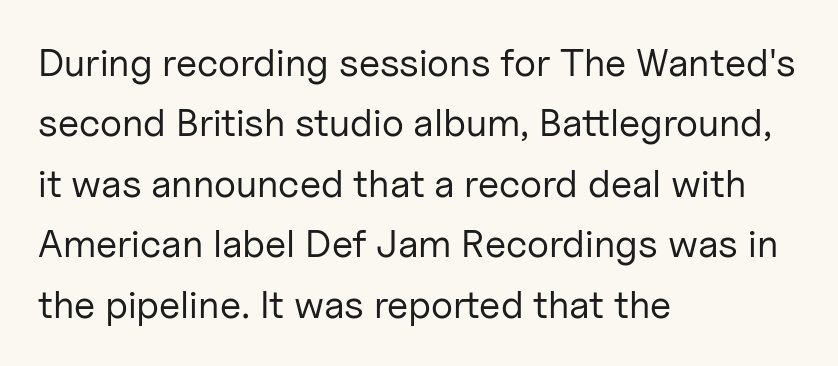
{"serif": "no", "italic": "no", "bold": "no", "weight": "regular", "width": "normal", "stroke_contrast": "low", "x_height": "medium", "monospaced": "no", "underline": "no", "align": "left", "line_spacing": "normal", "line_spacing_ratio": 1.55, "letter_spacing": "normal", "letter_spacing_em": 0.0, "glyph_px": 39}
